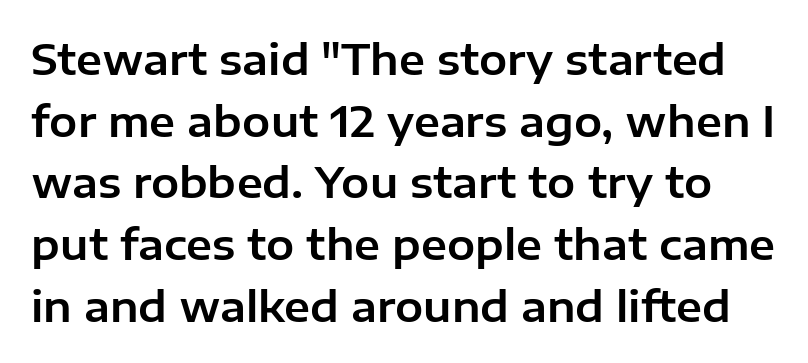
Q: Is the text italic (slanted)? A: No, it is upright.
Q: Is the typeface a serif or a sans-serif typeface? A: Sans-serif.
Q: Is the text underlined? A: No.
Q: Is the spacing between letters normal or unusually wide? A: Normal.
Q: Is the spacing between lines tight, normal or loose? A: Normal.
Q: Width (condensed, normal, or wide)? A: Normal.
Q: Stroke contrast? A: Low.
Q: x-height? A: Medium.
Q: Monospaced? A: No.
